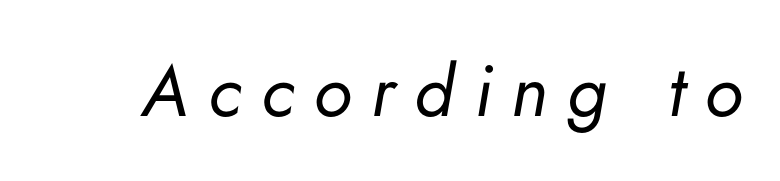
{"italic": "yes", "lean": "right", "slant_degrees": 5, "bold": "no", "weight": "regular", "width": "normal", "stroke_contrast": "low", "x_height": "small", "monospaced": "no", "underline": "no", "letter_spacing": "wide", "letter_spacing_em": 0.27, "glyph_px": 72}
